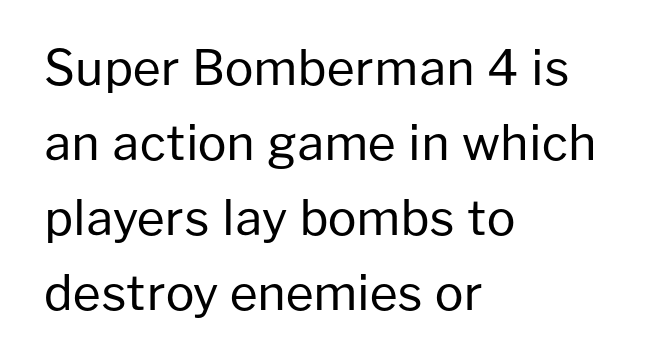
Q: Is the text bold? A: No.
Q: Is the text italic (slanted)? A: No, it is upright.
Q: Is the typeface a serif or a sans-serif typeface? A: Sans-serif.
Q: Is the text underlined? A: No.
Q: How is the paragraph aligned? A: Left-aligned.
Q: Is the spacing between letters normal or unusually wide? A: Normal.
Q: Is the spacing between lines tight, normal or loose? A: Normal.
Q: Width (condensed, normal, or wide)? A: Normal.
Q: Stroke contrast? A: Low.
Q: x-height? A: Medium.
Q: Monospaced? A: No.
